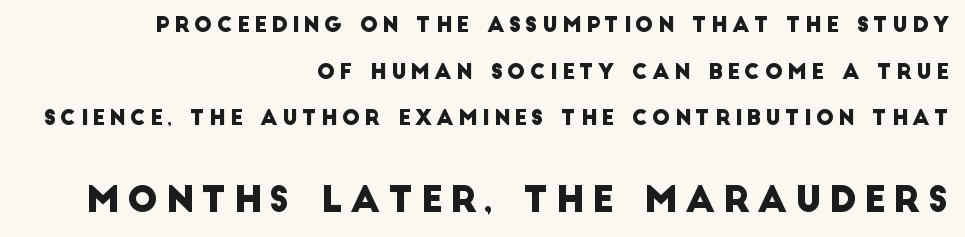
{"serif": "no", "width": "normal", "stroke_contrast": "low", "x_height": "large", "monospaced": "no", "underline": "no", "align": "right", "line_spacing": "loose", "line_spacing_ratio": 2.22, "letter_spacing": "wide", "letter_spacing_em": 0.2, "larger_block": "second", "size_ratio": 1.71, "glyph_px": 36}
